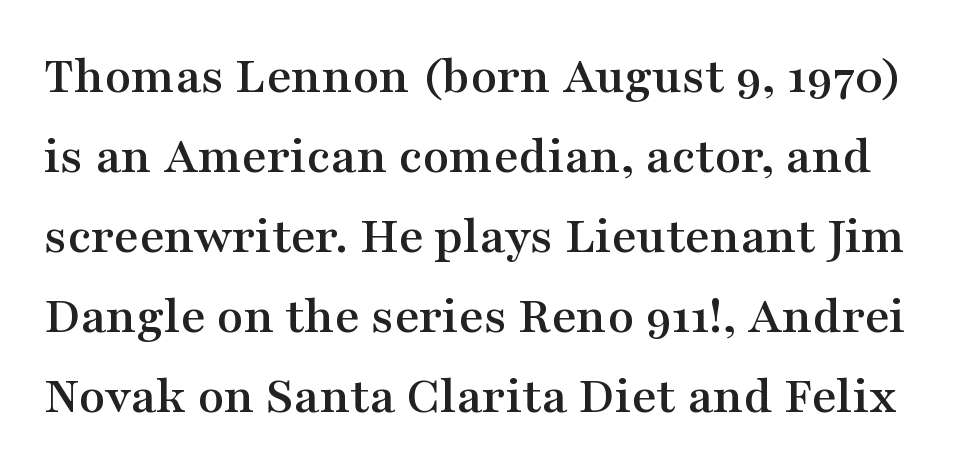
{"serif": "yes", "italic": "no", "width": "wide", "stroke_contrast": "medium", "x_height": "medium", "monospaced": "no", "underline": "no", "line_spacing": "normal", "line_spacing_ratio": 1.48, "letter_spacing": "normal", "letter_spacing_em": 0.0, "glyph_px": 54}
